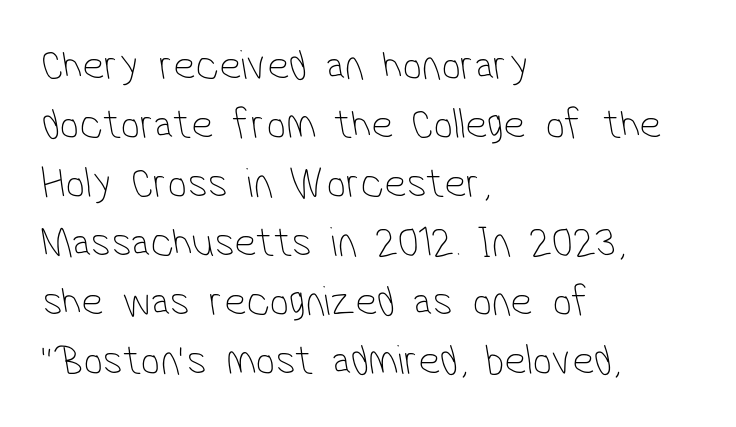
The image shows 43 px thin, condensed sans-serif type; set left-aligned, normal line spacing (1.37x), normal letter spacing, not underlined; low stroke contrast and a medium x-height.
